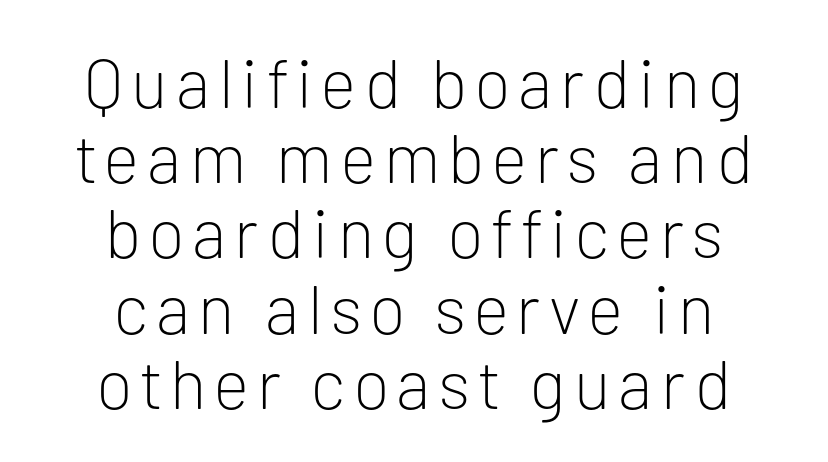
The image shows 69 px light sans-serif type, upright; set centered, tight line spacing (1.09x), not underlined; low stroke contrast and a medium x-height.
